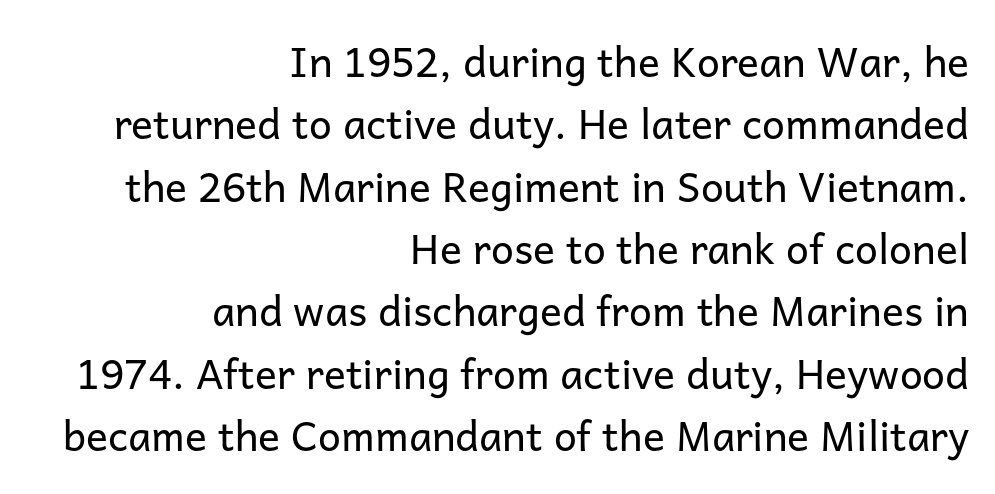
Q: Is the text bold? A: No.
Q: Is the text italic (slanted)? A: No, it is upright.
Q: Is the typeface a serif or a sans-serif typeface? A: Sans-serif.
Q: Is the text underlined? A: No.
Q: How is the paragraph aligned? A: Right-aligned.
Q: Is the spacing between letters normal or unusually wide? A: Normal.
Q: Is the spacing between lines tight, normal or loose? A: Normal.
Q: Width (condensed, normal, or wide)? A: Normal.
Q: Stroke contrast? A: Low.
Q: x-height? A: Medium.
Q: Monospaced? A: No.
